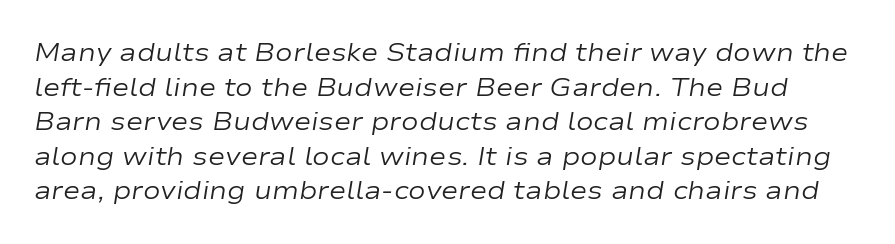
The image shows 26 px text type, italic (leaning right); set normal line spacing (1.33x), normal letter spacing, not underlined.
